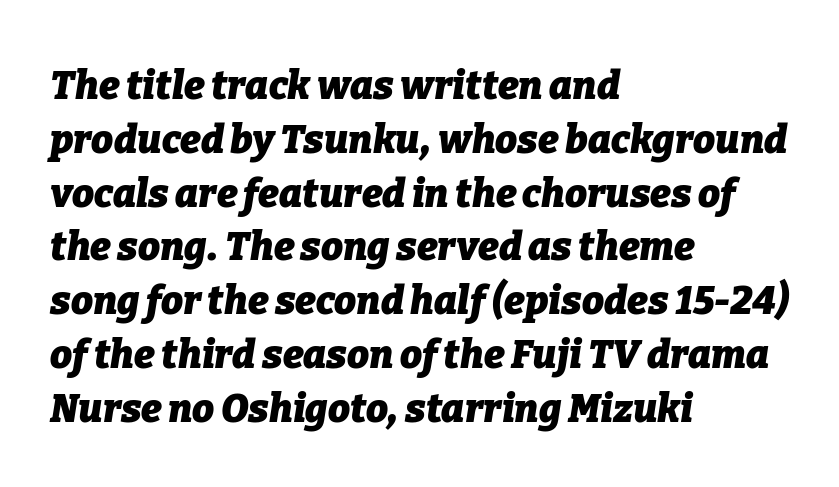
The image shows 39 px heavy type, italic (leaning right); set left-aligned, normal line spacing (1.38x), normal letter spacing, not underlined; low stroke contrast and a medium x-height.
